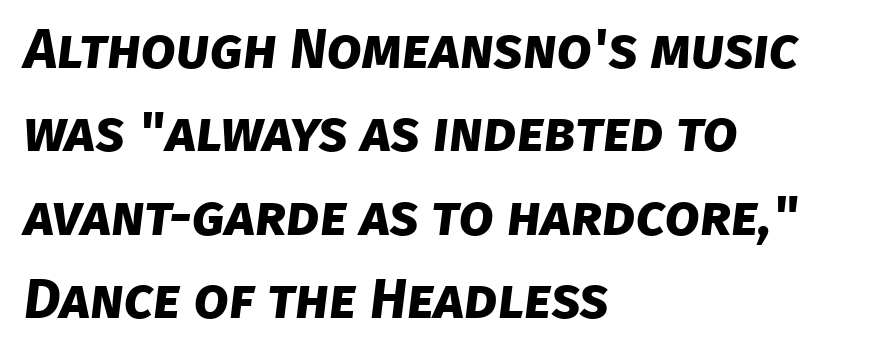
{"serif": "no", "bold": "yes", "weight": "bold", "width": "normal", "stroke_contrast": "low", "x_height": "large", "monospaced": "no", "underline": "no", "align": "left", "line_spacing": "normal", "line_spacing_ratio": 1.49, "letter_spacing": "normal", "letter_spacing_em": 0.0, "glyph_px": 56}
